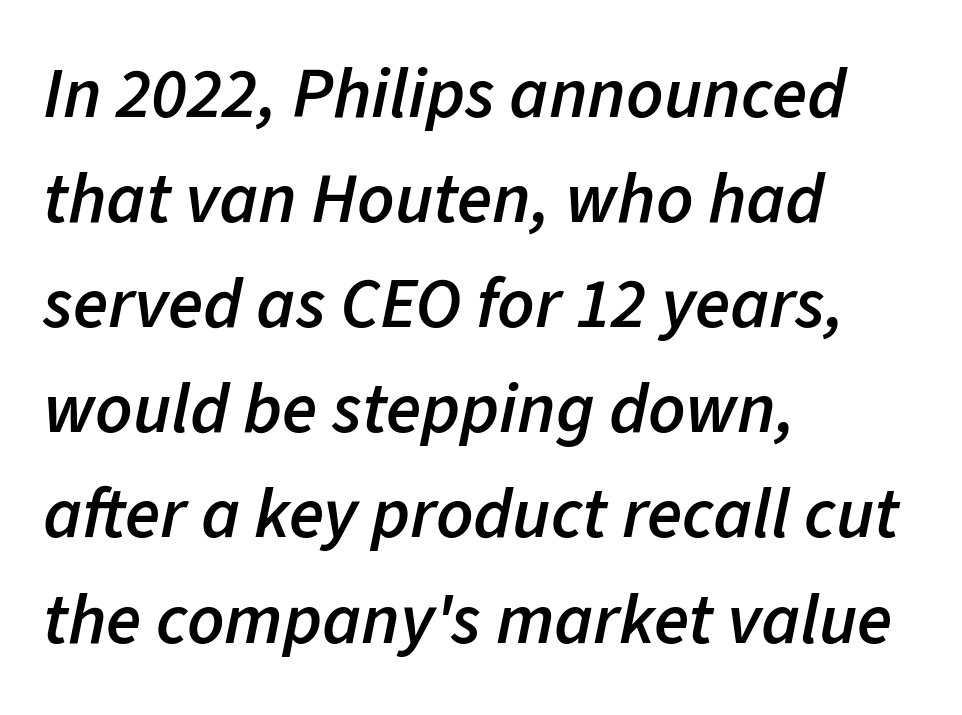
The image shows 72 px semibold type, italic (leaning right); set left-aligned, normal line spacing (1.46x), normal letter spacing, not underlined; low stroke contrast and a medium x-height.
